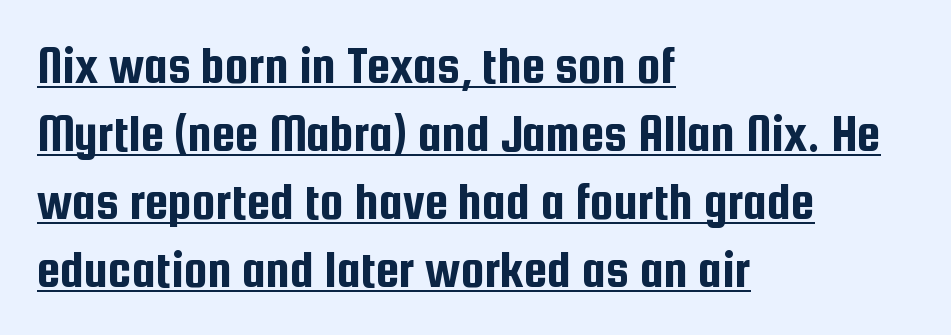
It's the straight-up-and-down kind of type. These lines are composed in type without serifs. Nothing unusual about the tracking: characters are spaced as the font intends. Vertical spacing — default.
